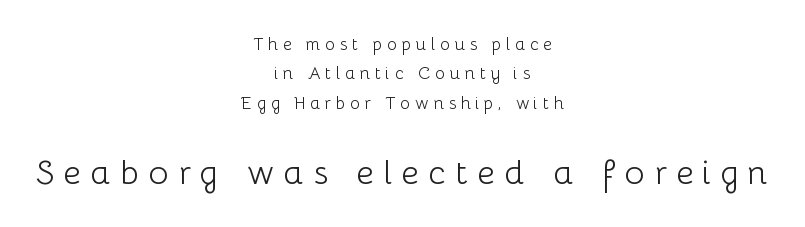
The image shows 34 px light sans-serif type, upright; set centered, line spacing 1.73x, unusually wide letter spacing (+0.27 em), not underlined; the second (bottom) block is 2.0x larger; low stroke contrast and a medium x-height.
